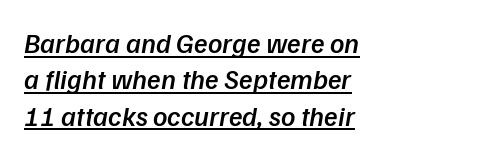
The image shows 28 px semibold type, italic (leaning right); set left-aligned, normal line spacing (1.3x), normal letter spacing, underlined; low stroke contrast and a medium x-height.
